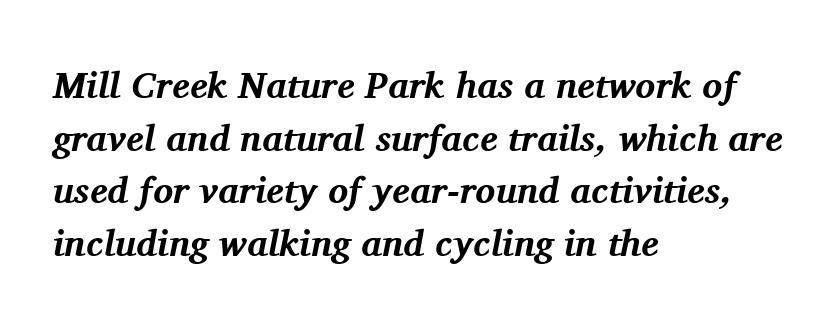
Q: Is the text bold? A: Yes.
Q: Is the text italic (slanted)? A: Yes, it leans right by about 11 degrees.
Q: Is the typeface a serif or a sans-serif typeface? A: Serif.
Q: Is the text underlined? A: No.
Q: How is the paragraph aligned? A: Left-aligned.
Q: Is the spacing between letters normal or unusually wide? A: Normal.
Q: Is the spacing between lines tight, normal or loose? A: Normal.
Q: Width (condensed, normal, or wide)? A: Normal.
Q: Stroke contrast? A: Medium.
Q: x-height? A: Medium.
Q: Monospaced? A: No.
